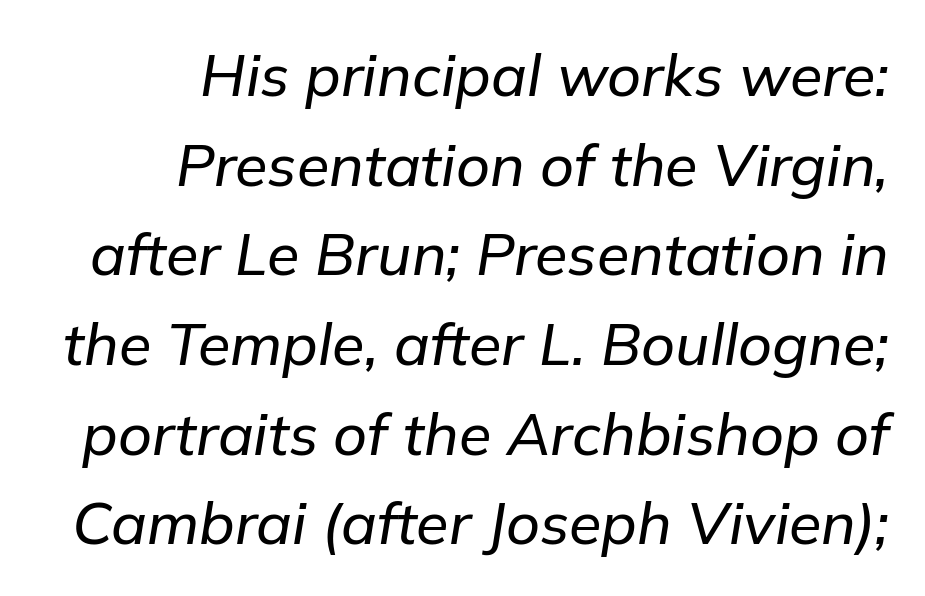
The face used here is proportionally spaced, like ordinary book or web type. The zone under the glyphs is completely vacant. There's an unmistakable incline to the writing here. Does the leading feel generous? No, just average.
